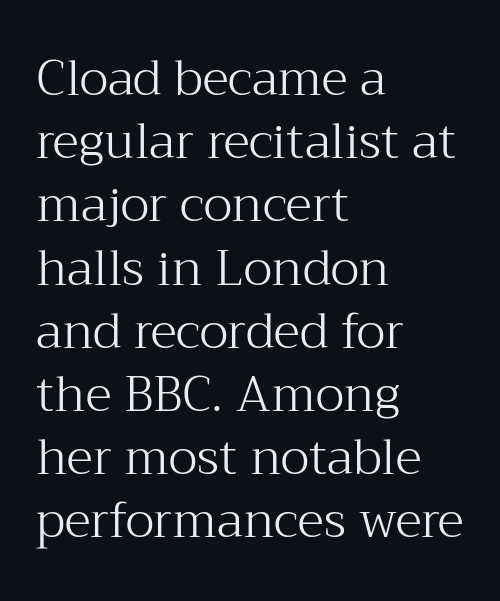
The image shows 49 px light serif type, upright; set left-aligned, normal line spacing (1.29x), normal letter spacing, not underlined; medium stroke contrast and a medium x-height.
